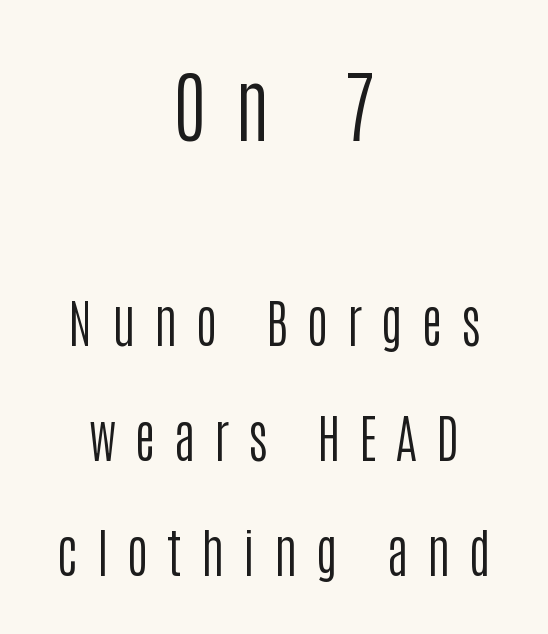
{"serif": "no", "italic": "no", "bold": "no", "weight": "regular", "width": "condensed", "stroke_contrast": "low", "x_height": "large", "monospaced": "no", "underline": "no", "align": "center", "line_spacing": "loose", "line_spacing_ratio": 2.21, "letter_spacing": "wide", "letter_spacing_em": 0.36, "larger_block": "first", "size_ratio": 1.5, "glyph_px": 78}
